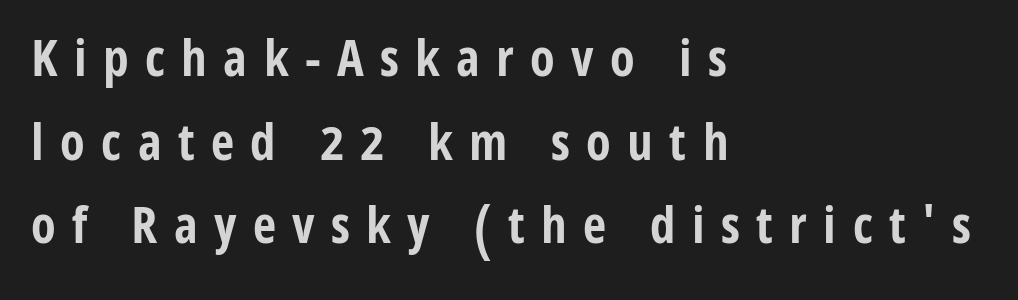
The specimen reads as upright at a glance. Looks like regular typesetting: each glyph gets only the width it needs. Summary of weight: heavy, a full bold. Whoever set this chose a conventional vertical rhythm.
